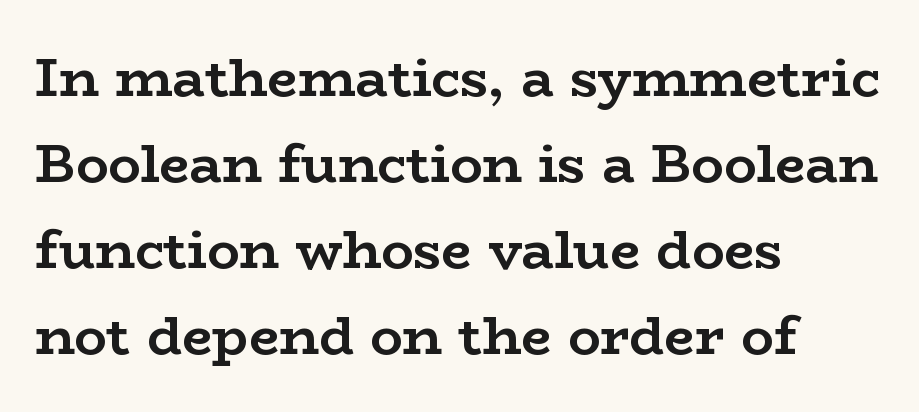
Spacing verdict: proportional, widths tailored to each character. Is the type bold? Yes — the strokes are clearly thick and heavy. Each line starts at the same left margin while the right side varies. In terms of posture, this sample is upright. Lines of text with bare space underneath.
